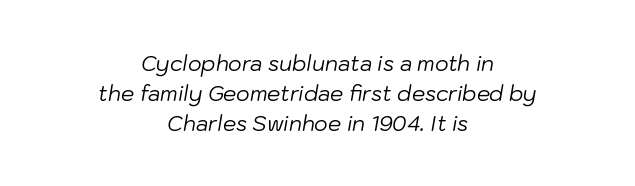
How would I describe the line gaps? Plain and ordinary. This sample uses plain, unmodified letter spacing. When letters slant like this, we call the style italic. Notice how the passage keeps no hard edge, just a central spine. The letterforms sit at book weight or below. Plain, unruled lines of type.
